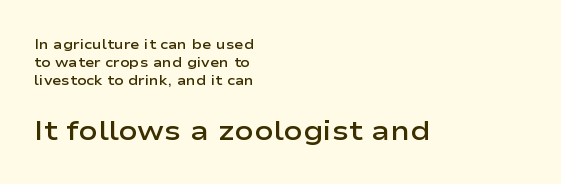
The type sits square on the baseline with zero lean. Nobody drew a line under any word here. Every letter is mildly thick-stroked: semibold rather than bold. The paragraph shown leans on its left margin. This layout puts the modest block above and the oversized block below. The face used here is rendered with its standard letterfit.
